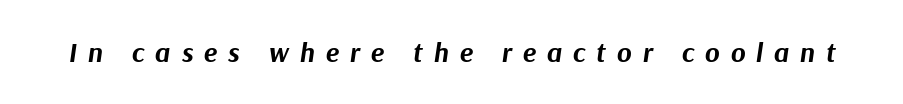
Q: Is the text bold? A: Yes.
Q: Is the text italic (slanted)? A: Yes, it leans right by about 9 degrees.
Q: Is the text underlined? A: No.
Q: Is the spacing between letters normal or unusually wide? A: Unusually wide.
Q: Width (condensed, normal, or wide)? A: Normal.
Q: Stroke contrast? A: Medium.
Q: x-height? A: Medium.
Q: Monospaced? A: No.
